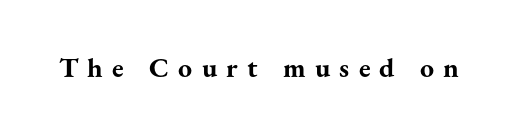
The words here are not underlined. A dark, heavy texture on the line: the type is bold. Upright lettering throughout. The letters carry serifs — small finishing strokes at the ends of their stems. Varying glyph widths throughout — classic text-font behaviour.
